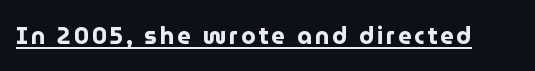
{"italic": "no", "bold": "yes", "underline": "yes", "glyph_px": 24}
